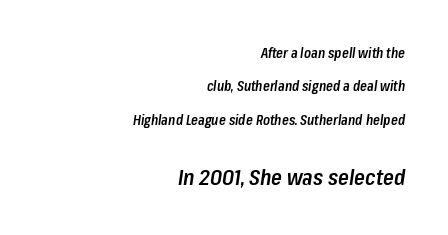
Q: Is the text bold? A: Semi-bold.
Q: Is the text italic (slanted)? A: Yes, it leans right by about 8 degrees.
Q: Is the text underlined? A: No.
Q: How is the paragraph aligned? A: Right-aligned.
Q: Is the spacing between letters normal or unusually wide? A: Normal.
Q: Is the spacing between lines tight, normal or loose? A: Loose.
Q: Which block of text is set in a larger size, the first (top) or the second (bottom)? A: The second (bottom) one.
